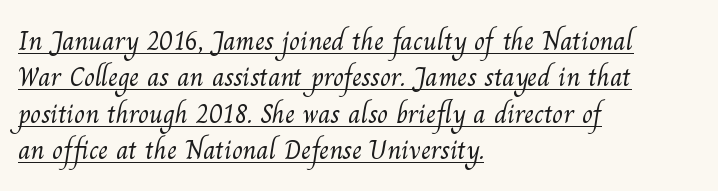
{"serif": "yes", "bold": "no", "weight": "light", "width": "normal", "stroke_contrast": "medium", "x_height": "small", "monospaced": "no", "underline": "yes", "align": "left", "line_spacing": "normal", "line_spacing_ratio": 1.3, "letter_spacing": "normal", "letter_spacing_em": 0.0, "glyph_px": 28}
